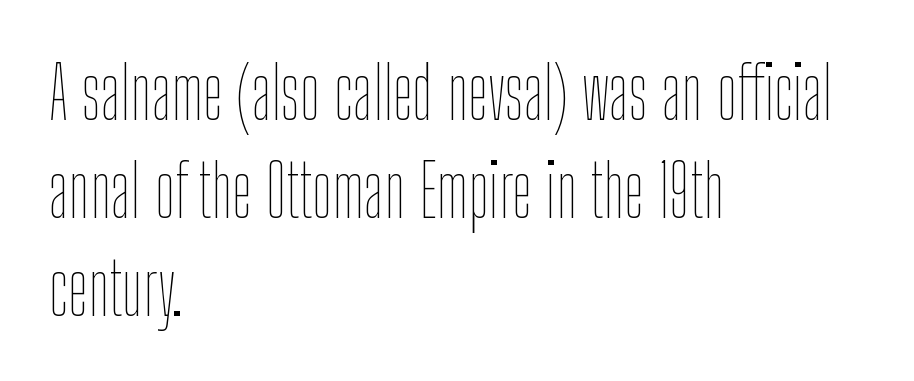
Q: Is the text bold? A: No.
Q: Is the text italic (slanted)? A: No, it is upright.
Q: Is the text underlined? A: No.
Q: How is the paragraph aligned? A: Left-aligned.
Q: Is the spacing between letters normal or unusually wide? A: Normal.
Q: Is the spacing between lines tight, normal or loose? A: Normal.
Q: Width (condensed, normal, or wide)? A: Condensed.
Q: Stroke contrast? A: Low.
Q: x-height? A: Medium.
Q: Monospaced? A: No.
